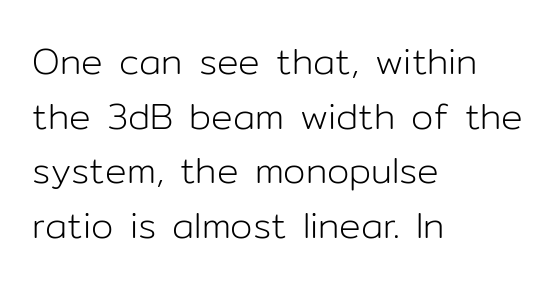
The image shows 36 px light sans-serif type, upright; set left-aligned, normal line spacing (1.52x), normal letter spacing, not underlined; low stroke contrast and a medium x-height.
